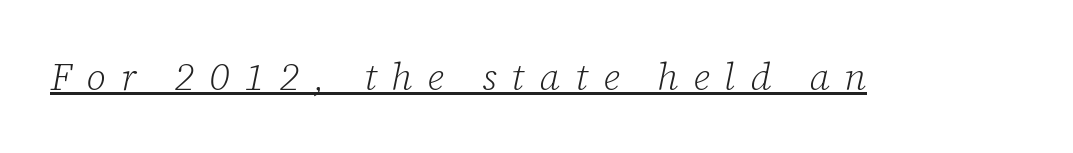
You could not count columns in this text — the font is proportionally spaced. Heaviness? Minimal to ordinary, like unemphasized prose. Decoration check: the copy is underlined. Slanted lettering throughout.
